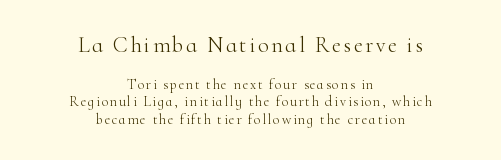
{"italic": "no", "bold": "no", "underline": "no", "align": "center", "line_spacing_ratio": 1.24, "larger_block": "first", "size_ratio": 1.57, "glyph_px": 22}
